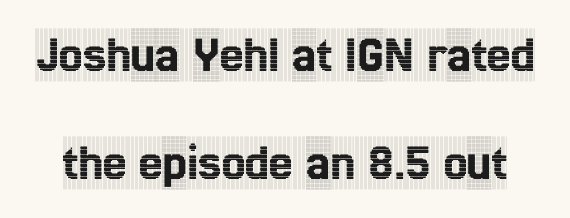
{"serif": "yes", "italic": "no", "width": "condensed", "x_height": "large", "monospaced": "no", "underline": "no", "line_spacing": "loose", "line_spacing_ratio": 2.03, "letter_spacing": "normal", "letter_spacing_em": 0.0, "glyph_px": 53}
